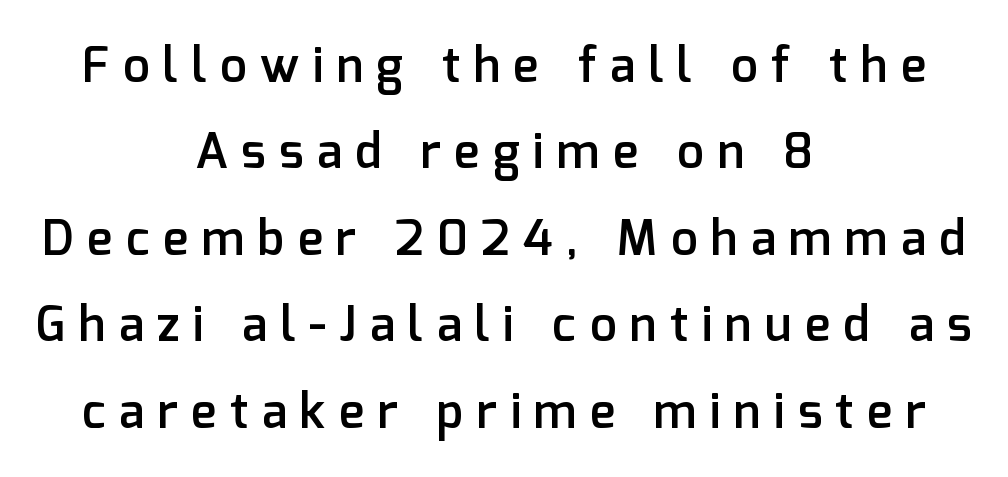
The image shows 48 px semibold sans-serif type, upright; set centered, line spacing 1.8x, unusually wide letter spacing (+0.28 em), not underlined; low stroke contrast and a medium x-height.
